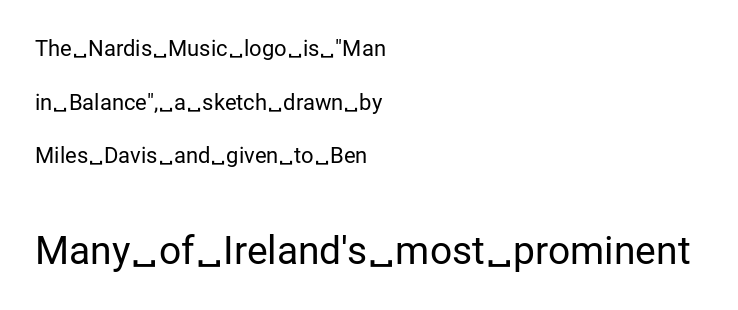
{"serif": "no", "italic": "no", "bold": "no", "weight": "regular", "width": "normal", "stroke_contrast": "low", "x_height": "medium", "monospaced": "no", "underline": "no", "align": "left", "line_spacing": "loose", "line_spacing_ratio": 2.44, "letter_spacing": "normal", "letter_spacing_em": 0.0, "larger_block": "second", "size_ratio": 1.77, "glyph_px": 39}
